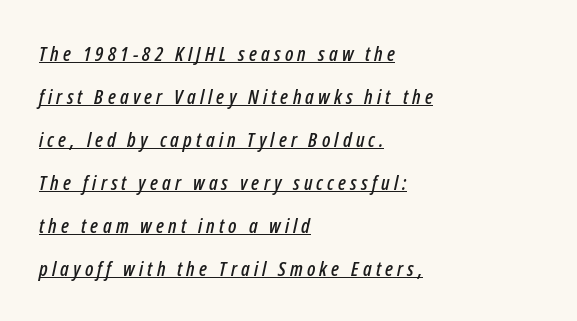
The image shows 20 px text type, italic (leaning right); set left-aligned, loose line spacing (2.15x), unusually wide letter spacing (+0.21 em), underlined.
